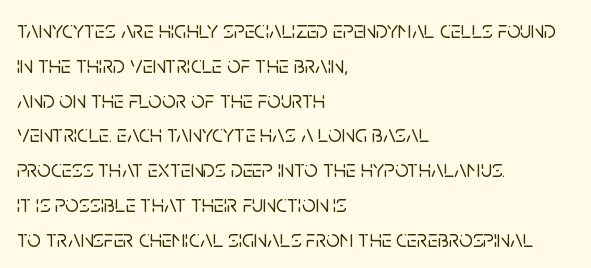
This sample keeps an unexceptional amount of space between lines. These lines keep a tight, regular rhythm from letter to letter. Every stem runs plumb, perpendicular to the baseline. Reading down the block, your eye returns to a fixed left position each line. The string is rendered with underlining switched off.
